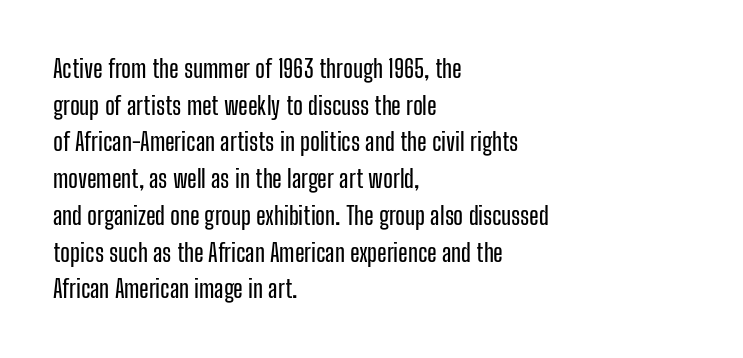
The image shows 25 px text type, upright; set left-aligned, normal line spacing (1.47x), normal letter spacing, not underlined.
